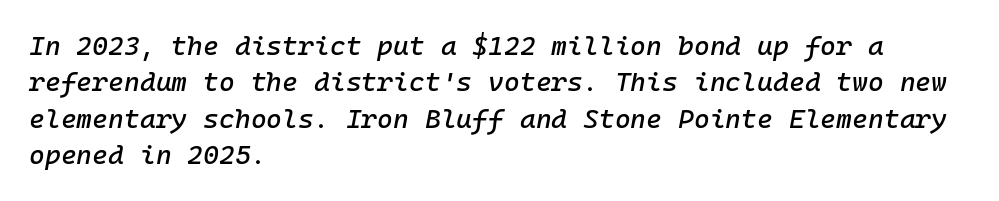
{"italic": "yes", "lean": "right", "slant_degrees": 10, "underline": "no", "align": "left", "line_spacing": "normal", "line_spacing_ratio": 1.35, "letter_spacing": "normal", "letter_spacing_em": 0.0, "glyph_px": 27}
